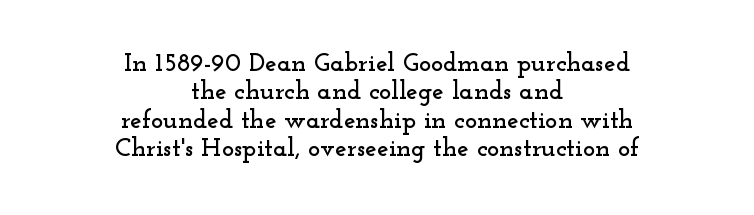
Q: Is the text italic (slanted)? A: No, it is upright.
Q: Is the text underlined? A: No.
Q: How is the paragraph aligned? A: Centered.
Q: Is the spacing between letters normal or unusually wide? A: Normal.
Q: Is the spacing between lines tight, normal or loose? A: Tight.
